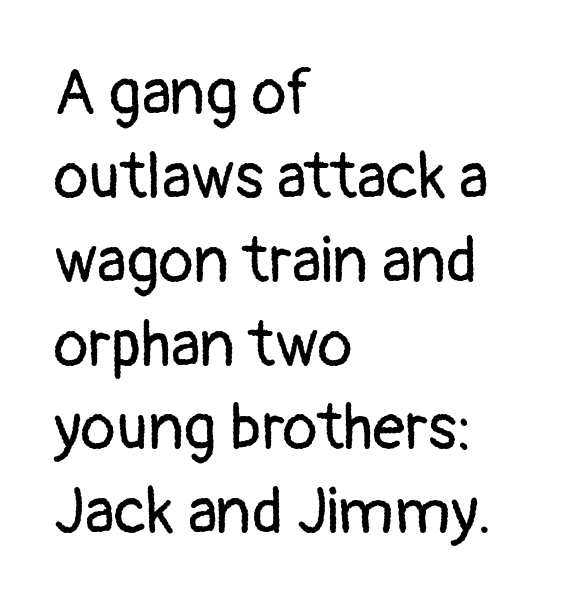
The image shows 64 px regular-weight sans-serif type, upright; set left-aligned, normal line spacing (1.31x), normal letter spacing, not underlined; low stroke contrast and a medium x-height.
